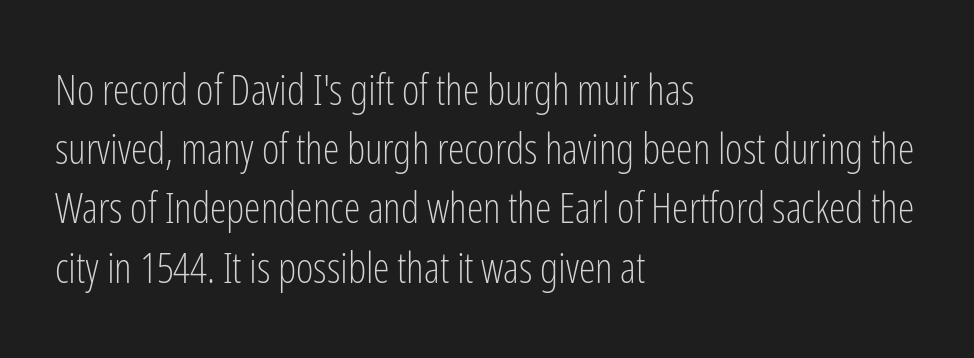
Q: Is the text bold? A: No.
Q: Is the text italic (slanted)? A: No, it is upright.
Q: Is the typeface a serif or a sans-serif typeface? A: Sans-serif.
Q: Is the text underlined? A: No.
Q: How is the paragraph aligned? A: Left-aligned.
Q: Is the spacing between letters normal or unusually wide? A: Normal.
Q: Is the spacing between lines tight, normal or loose? A: Normal.
Q: Width (condensed, normal, or wide)? A: Condensed.
Q: Stroke contrast? A: Low.
Q: x-height? A: Medium.
Q: Monospaced? A: No.
